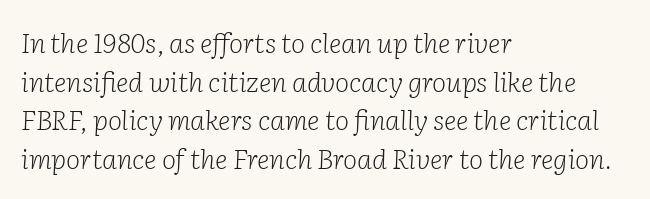
Q: Is the text bold? A: No.
Q: Is the text italic (slanted)? A: Yes, it leans right by about 2 degrees.
Q: Is the text underlined? A: No.
Q: How is the paragraph aligned? A: Left-aligned.
Q: Is the spacing between letters normal or unusually wide? A: Normal.
Q: Is the spacing between lines tight, normal or loose? A: Normal.
